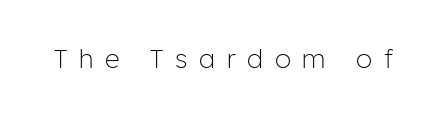
Q: Is the text bold? A: No.
Q: Is the text italic (slanted)? A: No, it is upright.
Q: Is the text underlined? A: No.
Q: Is the spacing between letters normal or unusually wide? A: Unusually wide.
